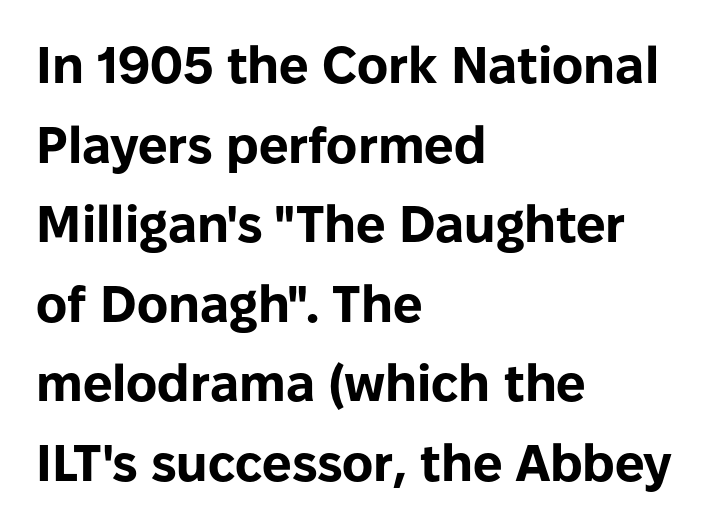
Q: Is the text bold? A: Yes.
Q: Is the text italic (slanted)? A: No, it is upright.
Q: Is the typeface a serif or a sans-serif typeface? A: Sans-serif.
Q: Is the text underlined? A: No.
Q: How is the paragraph aligned? A: Left-aligned.
Q: Is the spacing between letters normal or unusually wide? A: Normal.
Q: Is the spacing between lines tight, normal or loose? A: Normal.
Q: Width (condensed, normal, or wide)? A: Normal.
Q: Stroke contrast? A: Low.
Q: x-height? A: Medium.
Q: Monospaced? A: No.
